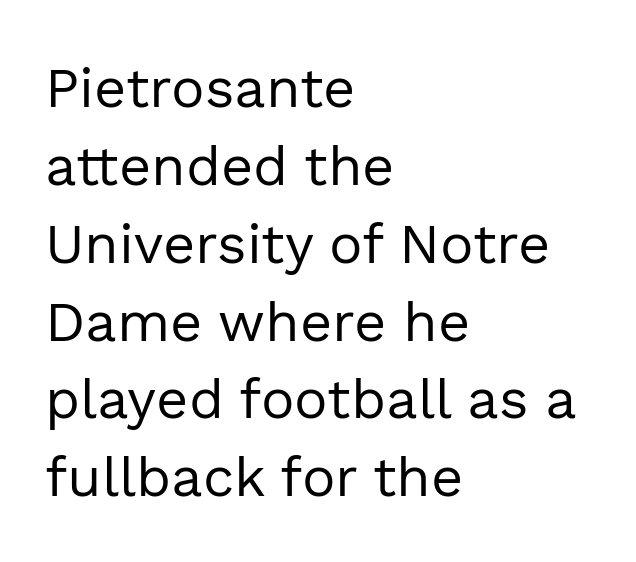
Q: Is the text bold? A: No.
Q: Is the text italic (slanted)? A: No, it is upright.
Q: Is the typeface a serif or a sans-serif typeface? A: Sans-serif.
Q: Is the text underlined? A: No.
Q: How is the paragraph aligned? A: Left-aligned.
Q: Is the spacing between letters normal or unusually wide? A: Normal.
Q: Is the spacing between lines tight, normal or loose? A: Normal.
Q: Width (condensed, normal, or wide)? A: Normal.
Q: x-height? A: Medium.
Q: Monospaced? A: No.
